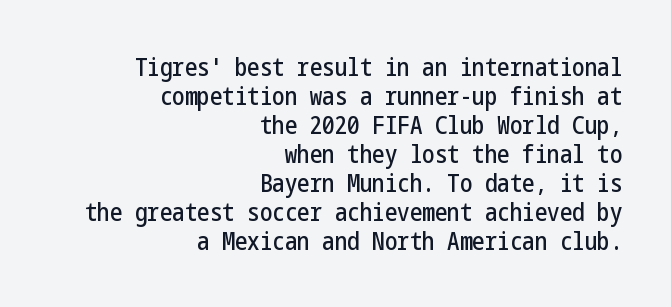
Q: Is the text italic (slanted)? A: No, it is upright.
Q: Is the text underlined? A: No.
Q: How is the paragraph aligned? A: Right-aligned.
Q: Is the spacing between letters normal or unusually wide? A: Normal.
